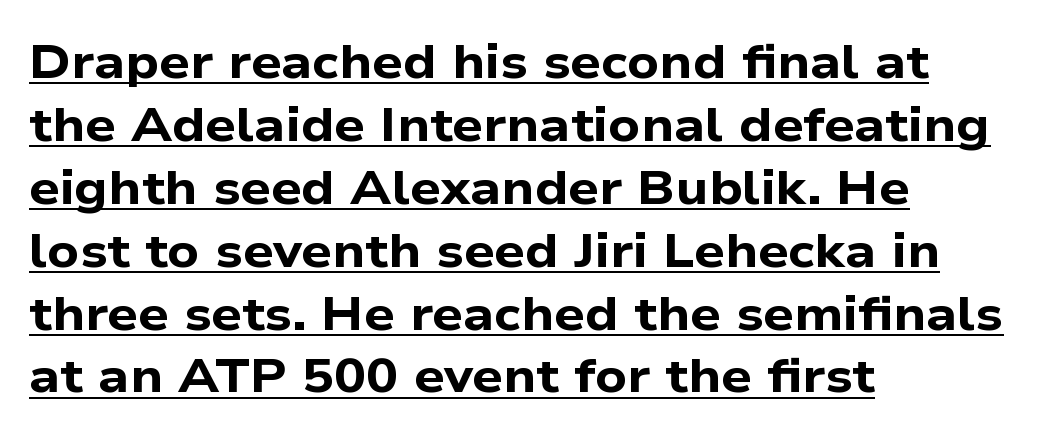
{"serif": "no", "bold": "yes", "weight": "bold", "width": "wide", "stroke_contrast": "low", "x_height": "medium", "monospaced": "no", "underline": "yes", "align": "left", "line_spacing": "normal", "line_spacing_ratio": 1.31, "letter_spacing": "normal", "letter_spacing_em": 0.0, "glyph_px": 48}
